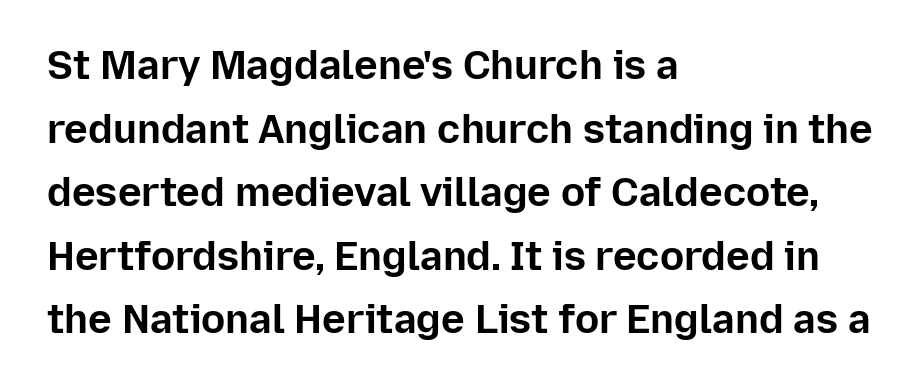
{"serif": "no", "italic": "no", "bold": "yes", "weight": "bold", "width": "normal", "stroke_contrast": "low", "x_height": "medium", "monospaced": "no", "underline": "no", "align": "left", "line_spacing": "normal", "line_spacing_ratio": 1.59, "letter_spacing": "normal", "letter_spacing_em": 0.0, "glyph_px": 40}
